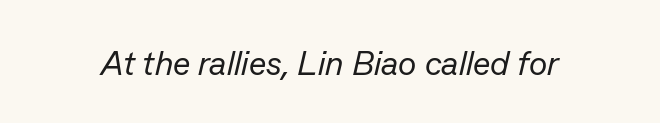
{"italic": "yes", "lean": "right", "slant_degrees": 13, "bold": "no", "weight": "regular", "width": "normal", "stroke_contrast": "low", "x_height": "medium", "monospaced": "no", "underline": "no", "letter_spacing": "normal", "letter_spacing_em": 0.0, "glyph_px": 34}
